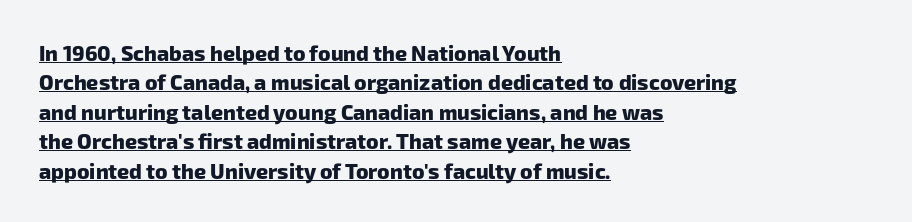
{"bold": "yes", "underline": "yes", "align": "left", "line_spacing": "normal", "line_spacing_ratio": 1.4, "letter_spacing": "normal", "letter_spacing_em": 0.0, "glyph_px": 21}
